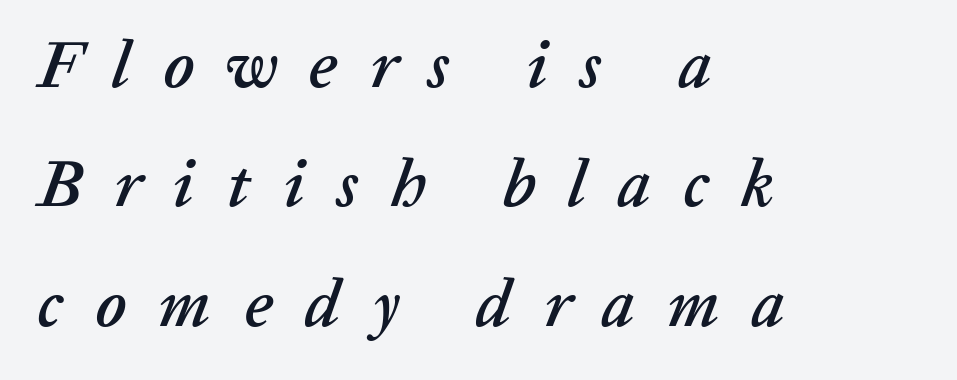
The image shows 66 px text type, italic (leaning right); set left-aligned, line spacing 1.81x, unusually wide letter spacing (+0.49 em), not underlined; low stroke contrast and a medium x-height.
